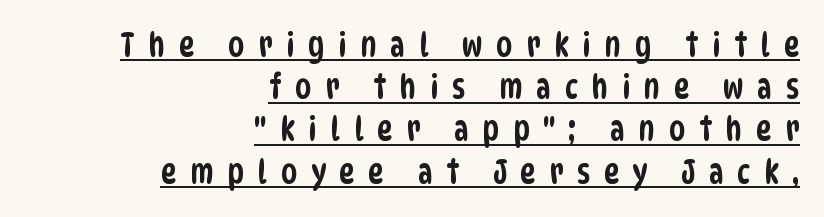
The image shows 33 px condensed sans-serif type; set right-aligned, normal line spacing (1.28x), unusually wide letter spacing (+0.41 em), underlined; low stroke contrast and a large x-height.
